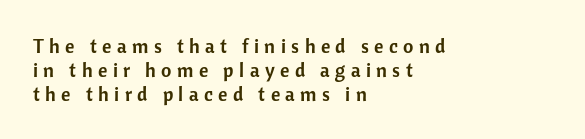
{"italic": "no", "underline": "no", "align": "left", "line_spacing_ratio": 1.19, "letter_spacing": "wide", "letter_spacing_em": 0.27, "glyph_px": 20}
